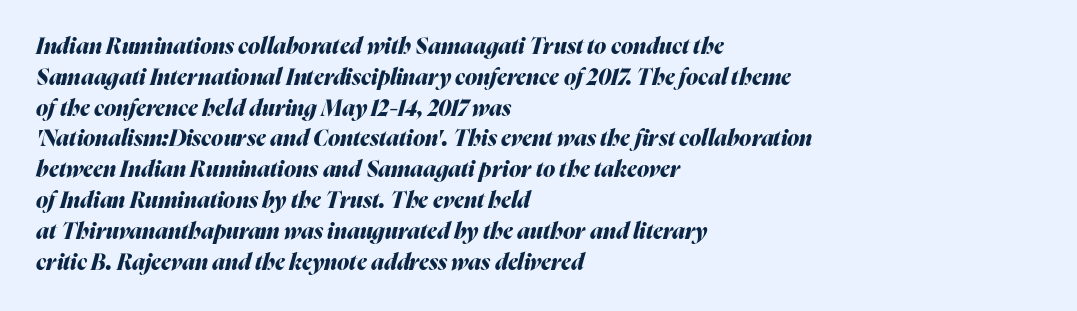
Q: Is the text bold? A: Yes.
Q: Is the text italic (slanted)? A: Yes, it leans right by about 16 degrees.
Q: Is the text underlined? A: No.
Q: How is the paragraph aligned? A: Left-aligned.
Q: Is the spacing between letters normal or unusually wide? A: Normal.
Q: Is the spacing between lines tight, normal or loose? A: Normal.
